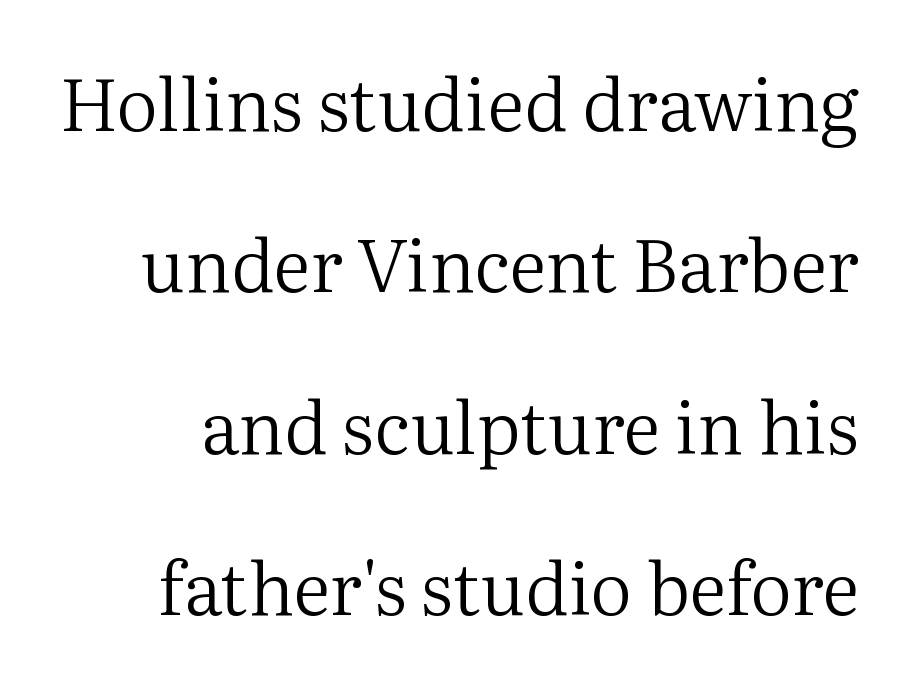
The image shows 73 px regular-weight serif type, upright; set loose line spacing (2.21x), normal letter spacing, not underlined; medium stroke contrast and a medium x-height.
